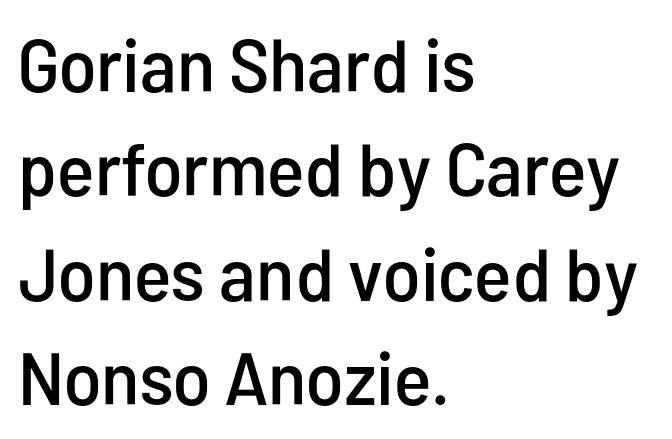
{"serif": "no", "italic": "no", "width": "condensed", "stroke_contrast": "low", "x_height": "medium", "monospaced": "no", "underline": "no", "align": "left", "line_spacing": "normal", "line_spacing_ratio": 1.41, "letter_spacing": "normal", "letter_spacing_em": 0.0, "glyph_px": 74}
